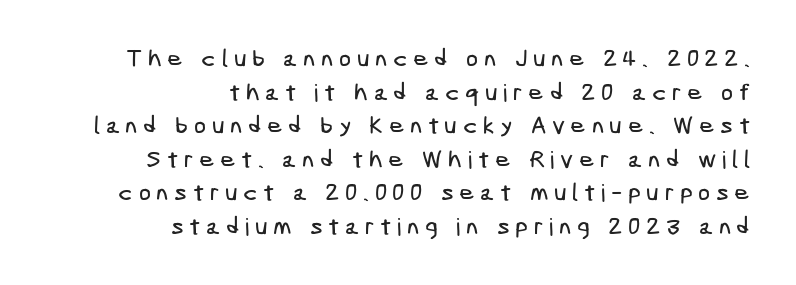
The image shows 24 px text type; set right-aligned, normal line spacing (1.4x), unusually wide letter spacing (+0.23 em), not underlined.
